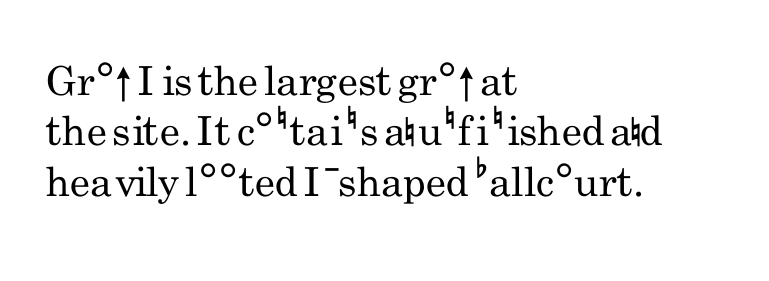
The image shows 40 px regular-weight, condensed sans-serif type, upright; set left-aligned, normal line spacing (1.26x), normal letter spacing, not underlined; low stroke contrast and a small x-height.
